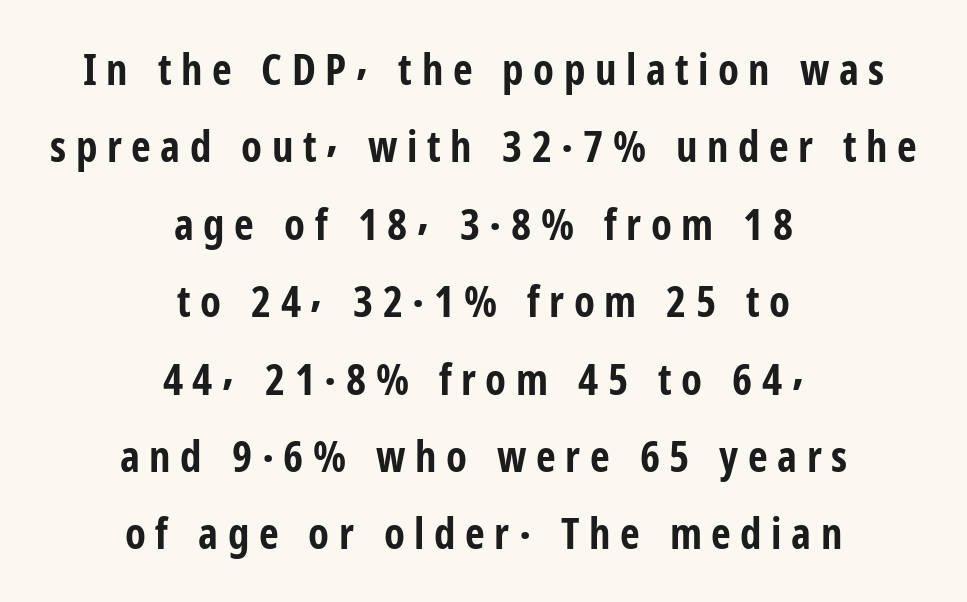
{"serif": "no", "italic": "no", "bold": "yes", "weight": "bold", "width": "condensed", "stroke_contrast": "low", "x_height": "medium", "monospaced": "no", "underline": "no", "align": "center", "line_spacing_ratio": 1.8, "letter_spacing": "wide", "letter_spacing_em": 0.22, "glyph_px": 43}
